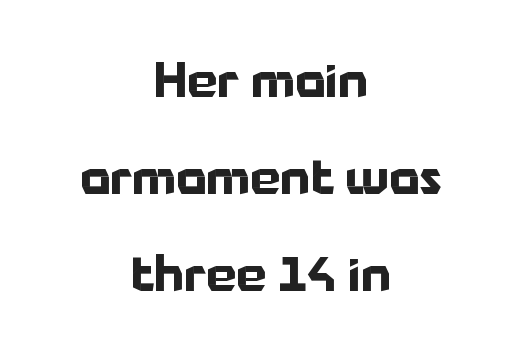
Q: Is the text bold? A: Yes.
Q: Is the text italic (slanted)? A: No, it is upright.
Q: Is the typeface a serif or a sans-serif typeface? A: Sans-serif.
Q: Is the text underlined? A: No.
Q: How is the paragraph aligned? A: Centered.
Q: Is the spacing between letters normal or unusually wide? A: Normal.
Q: Is the spacing between lines tight, normal or loose? A: Loose.
Q: Width (condensed, normal, or wide)? A: Normal.
Q: Stroke contrast? A: Low.
Q: x-height? A: Medium.
Q: Monospaced? A: No.
